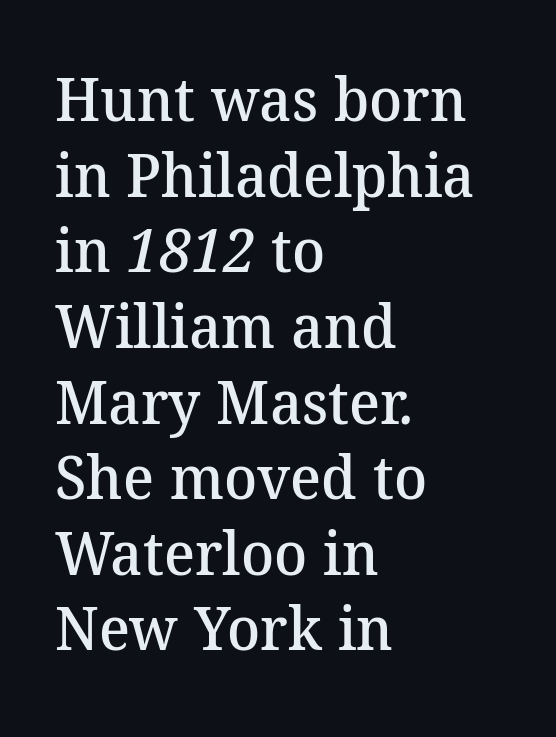
The image shows 61 px semibold serif type; set left-aligned, line spacing 1.24x, normal letter spacing, not underlined; medium stroke contrast and a medium x-height.
